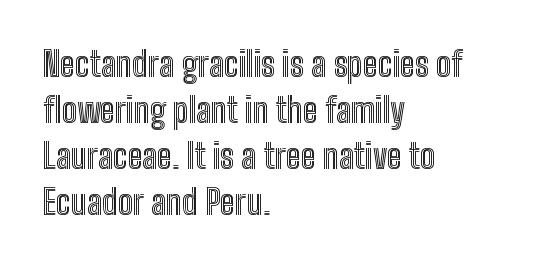
The image shows 34 px condensed type, upright; set left-aligned, normal line spacing (1.35x), normal letter spacing, not underlined; a medium x-height.
